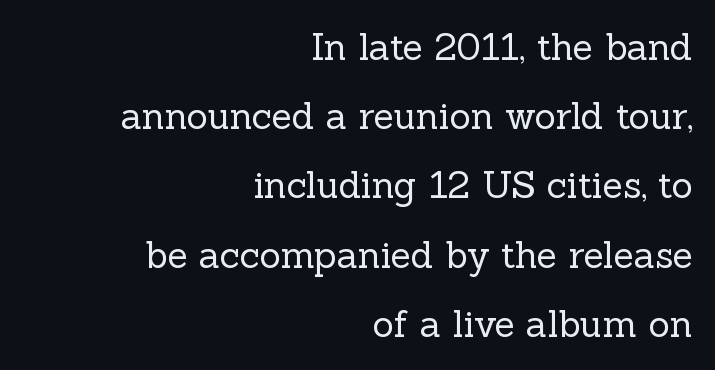
The image shows 37 px regular-weight serif type, upright; set right-aligned, line spacing 1.87x, normal letter spacing, not underlined; a medium x-height.
